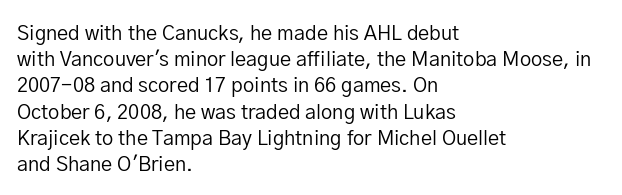
{"italic": "no", "bold": "no", "underline": "no", "align": "left", "line_spacing": "normal", "line_spacing_ratio": 1.31, "letter_spacing": "normal", "letter_spacing_em": 0.0, "glyph_px": 20}
